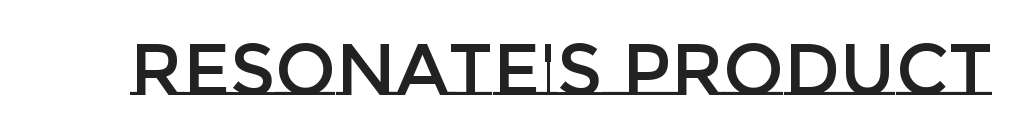
Do the letters lean? They stand straight. Nothing unusual about the tracking: characters are spaced as the font intends. Unmarked baselines from the first word to the last. Proportional: the letters do not fall into vertical columns.
